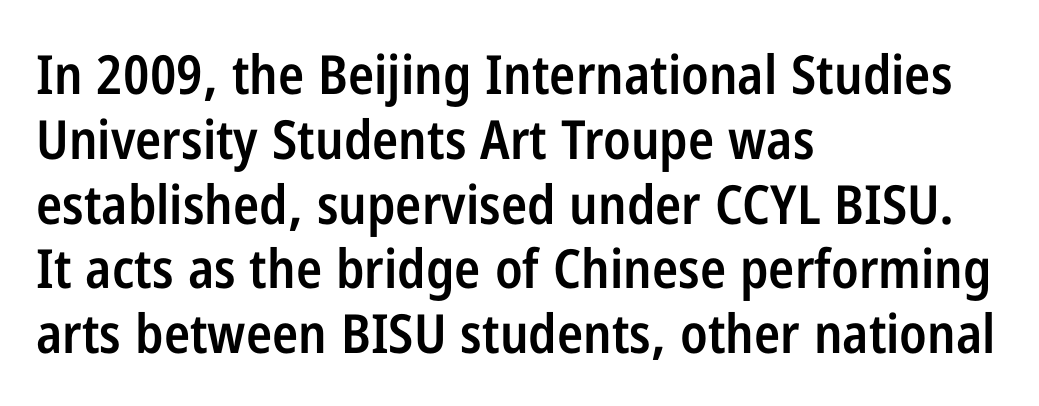
The image shows 54 px semibold, condensed sans-serif type, upright; set left-aligned, line spacing 1.2x, normal letter spacing, not underlined; low stroke contrast and a medium x-height.
